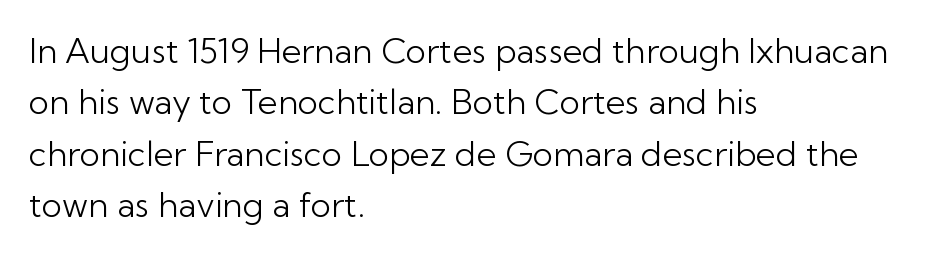
How would I describe the line gaps? Plain and ordinary. Words float on clear page, feet unadorned. On a weight scale, this lands at 450 or below. The rag falls on the right side of this text block. Serif or sans? Sans — the stroke terminals are bare. Tracking here is standard; glyphs follow each other at the usual distance.
